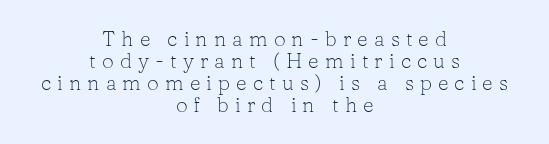
The image shows 21 px text type, upright; set centered, tight line spacing (1.05x), unusually wide letter spacing (+0.29 em), not underlined.
